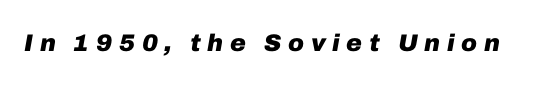
These lines have a slow, spaced-out rhythm from letter to letter. The baseline area is clear. Strong, thick strokes mark this as bold type. Designer's note — italics engaged.
